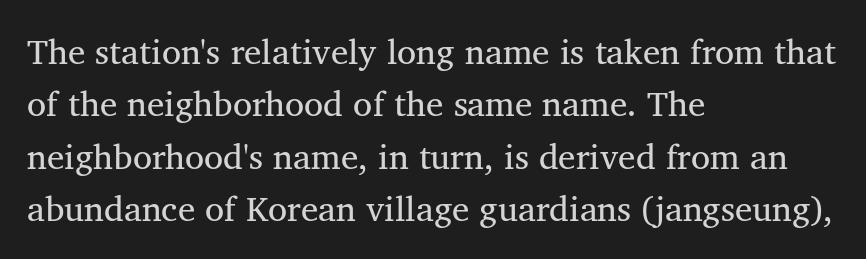
Q: Is the typeface a serif or a sans-serif typeface? A: Serif.
Q: Is the text underlined? A: No.
Q: How is the paragraph aligned? A: Left-aligned.
Q: Is the spacing between letters normal or unusually wide? A: Normal.
Q: Is the spacing between lines tight, normal or loose? A: Normal.
Q: Width (condensed, normal, or wide)? A: Normal.
Q: Stroke contrast? A: Medium.
Q: x-height? A: Medium.
Q: Monospaced? A: No.
